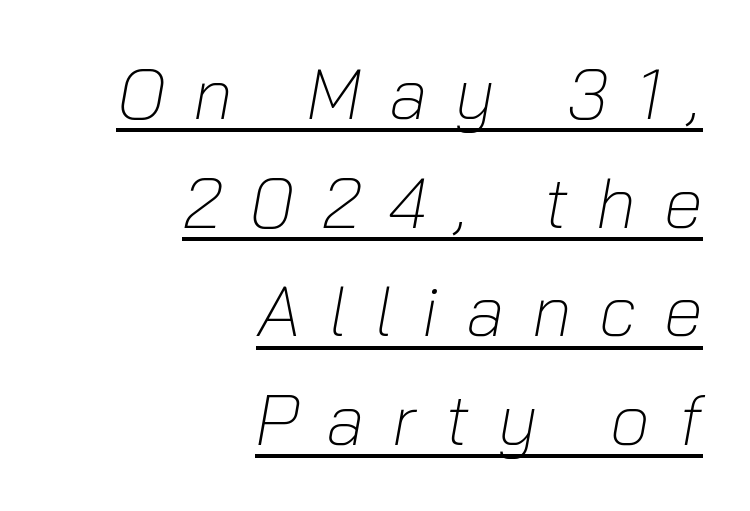
Short note: letters widely spaced. This rendering uses right alignment, leaving the left contour irregular. Underline: present. Leading: standard.
